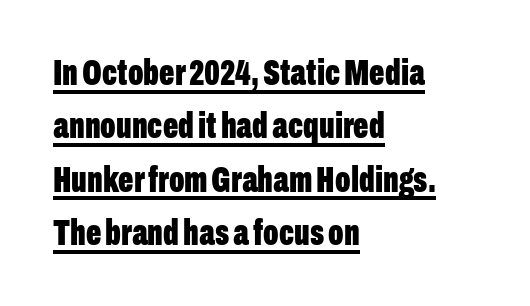
Spacing verdict: proportional, widths tailored to each character. You could call the tracking neutral — neither tight nor loose. Every letter is thick-stroked: bold, no question. Do the letters lean? They stand straight. Glance below the letters and you will spot a drawn line.
